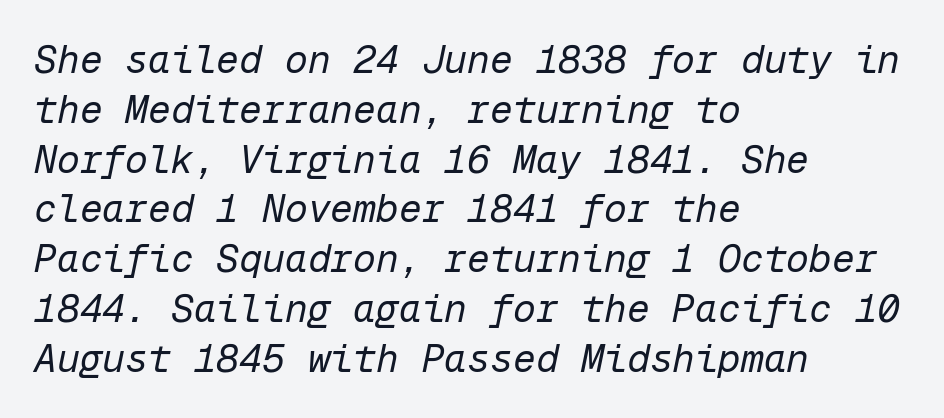
You could count columns in this text — the font is strictly monospaced. The specimen omits any rule beneath the text block's lines. This rendering uses left alignment, leaving the right contour irregular. Standard letterfit; no display-style spreading of the glyphs. This is oblique type, the kind used for emphasis or titles.
